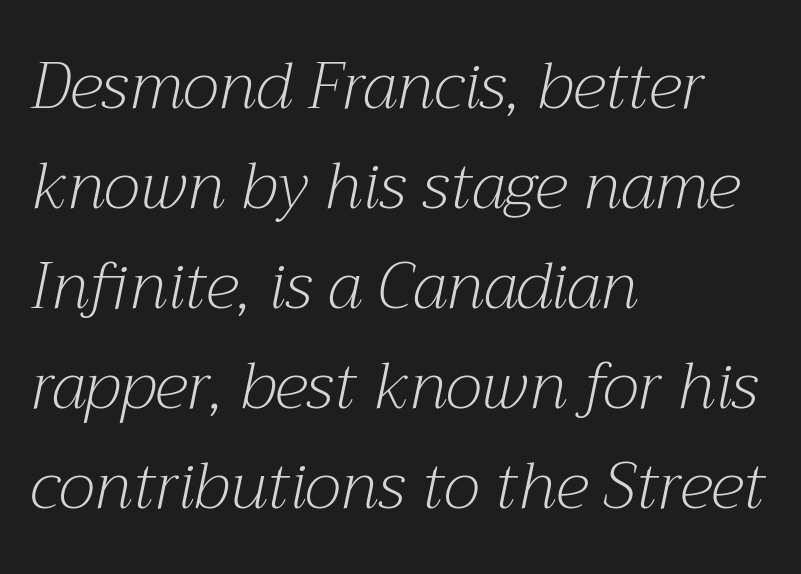
{"serif": "yes", "italic": "yes", "lean": "right", "slant_degrees": 12, "bold": "no", "weight": "light", "width": "normal", "stroke_contrast": "medium", "x_height": "medium", "monospaced": "no", "underline": "no", "align": "left", "line_spacing": "normal", "line_spacing_ratio": 1.54, "letter_spacing": "normal", "letter_spacing_em": 0.0, "glyph_px": 65}
